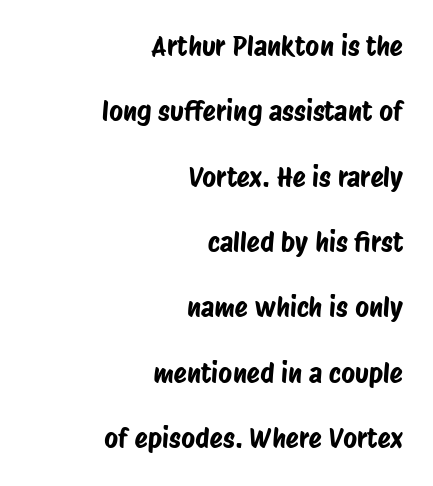
{"underline": "no", "align": "right", "line_spacing": "loose", "line_spacing_ratio": 2.42, "letter_spacing": "normal", "letter_spacing_em": 0.0, "glyph_px": 27}
